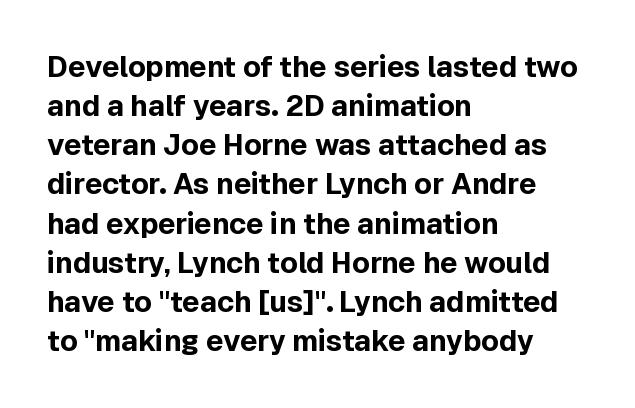
The image shows 29 px bold sans-serif type, upright; set left-aligned, normal line spacing (1.35x), normal letter spacing, not underlined; a medium x-height.
